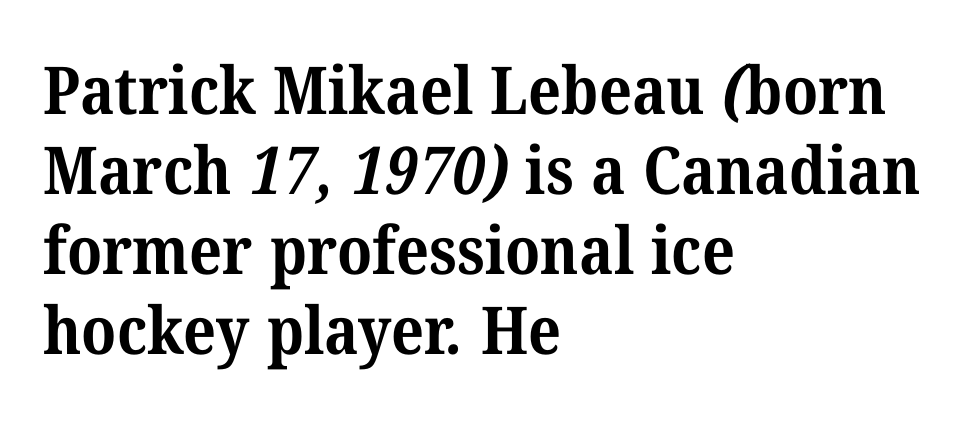
The image shows 66 px bold serif type; set left-aligned, line spacing 1.21x, normal letter spacing, not underlined; medium stroke contrast and a medium x-height.
